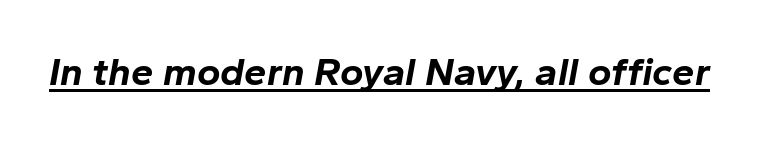
The image shows 40 px bold type, italic (leaning right); set normal letter spacing, underlined; low stroke contrast and a medium x-height.
